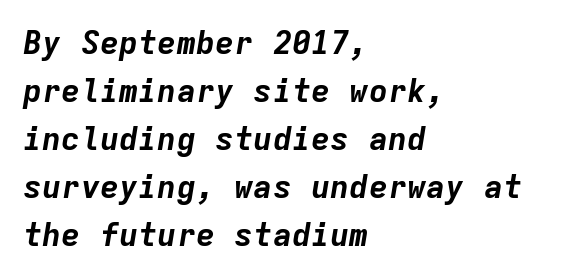
Q: Is the text bold? A: Yes.
Q: Is the text italic (slanted)? A: Yes, it leans right by about 9 degrees.
Q: Is the text underlined? A: No.
Q: How is the paragraph aligned? A: Left-aligned.
Q: Is the spacing between letters normal or unusually wide? A: Normal.
Q: Is the spacing between lines tight, normal or loose? A: Normal.
Q: Width (condensed, normal, or wide)? A: Normal.
Q: Stroke contrast? A: Low.
Q: x-height? A: Medium.
Q: Monospaced? A: Yes.
